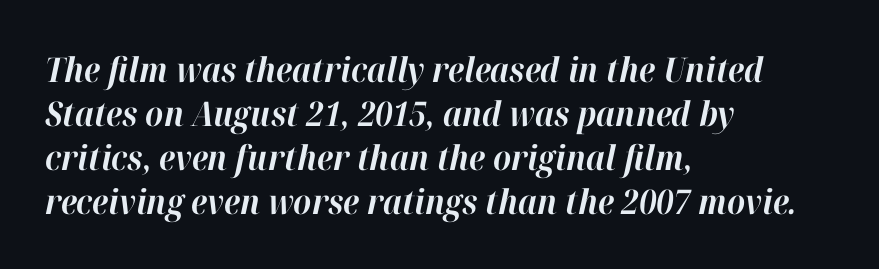
The image shows 34 px bold type, italic (leaning right); set left-aligned, normal line spacing (1.29x), normal letter spacing, not underlined; high stroke contrast and a medium x-height.
